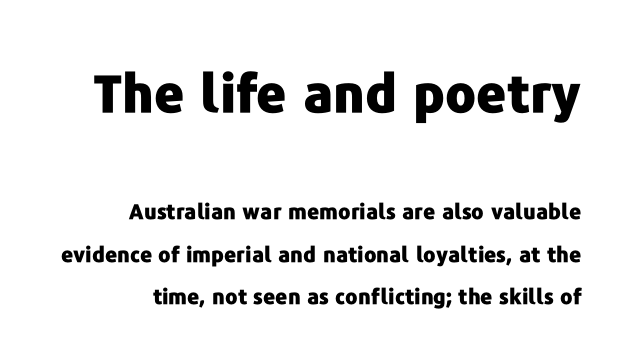
The font is running at its bold setting. Rendered with straight, roman letterforms. This rendering employs a face without finishing strokes, i.e., a sans-serif. Size contrast runs from large at the top to small at the bottom. Line spacing here is loose.
